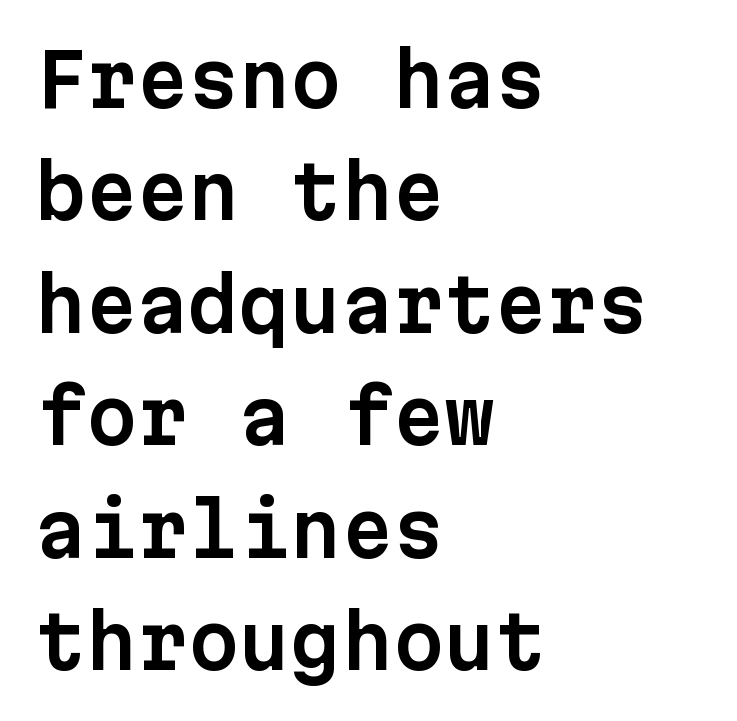
{"serif": "no", "italic": "no", "width": "normal", "stroke_contrast": "low", "x_height": "medium", "monospaced": "yes", "underline": "no", "align": "left", "line_spacing": "normal", "line_spacing_ratio": 1.54, "letter_spacing": "normal", "letter_spacing_em": 0.0, "glyph_px": 73}
